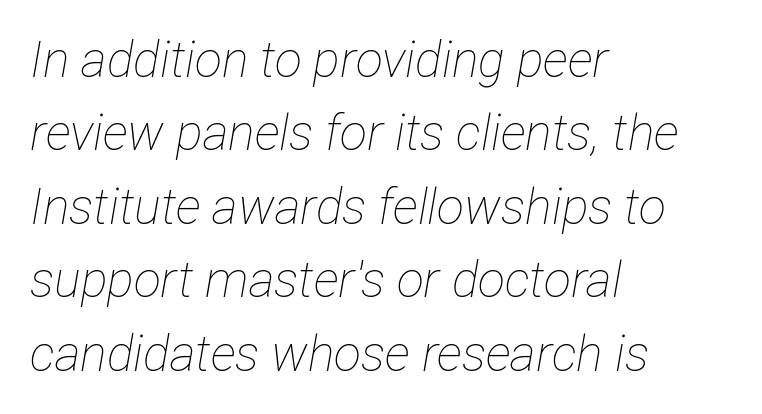
The image shows 50 px thin, condensed type, italic (leaning right); set left-aligned, normal line spacing (1.47x), normal letter spacing, not underlined; low stroke contrast and a medium x-height.
